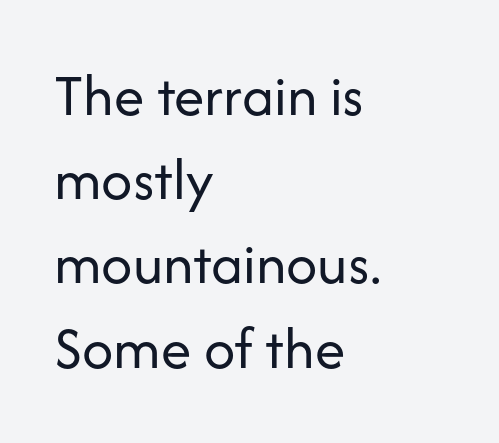
Posture: straight, roman, zero tilt. Is this a sans? Yes — the strokes have no serifs. The cut favours lightness, reaching ordinary text weight at its darkest. Underline: absent. Characters follow at the spacing the type designer built in. The line-height multiplier appears to be the usual default.
